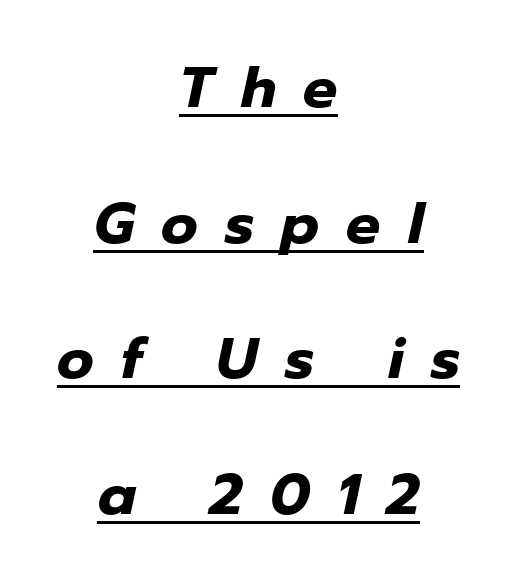
Q: Is the text bold? A: Yes.
Q: Is the text italic (slanted)? A: Yes, it leans right by about 12 degrees.
Q: Is the text underlined? A: Yes.
Q: How is the paragraph aligned? A: Centered.
Q: Is the spacing between letters normal or unusually wide? A: Unusually wide.
Q: Is the spacing between lines tight, normal or loose? A: Loose.
Q: Width (condensed, normal, or wide)? A: Normal.
Q: Stroke contrast? A: Low.
Q: x-height? A: Medium.
Q: Monospaced? A: No.
